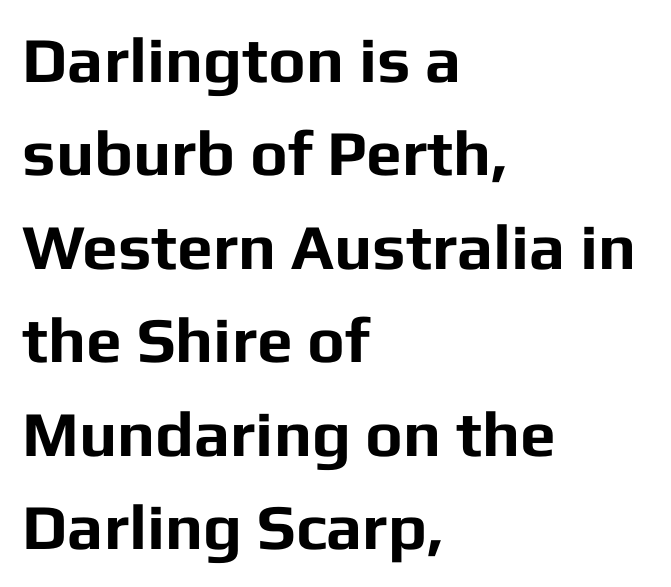
The image shows 64 px bold sans-serif type, upright; set left-aligned, normal line spacing (1.46x), normal letter spacing, not underlined; low stroke contrast and a medium x-height.
